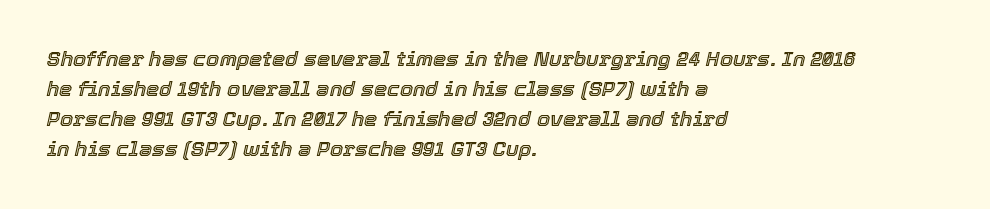
Q: Is the text italic (slanted)? A: Yes, it leans right by about 12 degrees.
Q: Is the text underlined? A: No.
Q: How is the paragraph aligned? A: Left-aligned.
Q: Is the spacing between letters normal or unusually wide? A: Normal.
Q: Is the spacing between lines tight, normal or loose? A: Normal.
